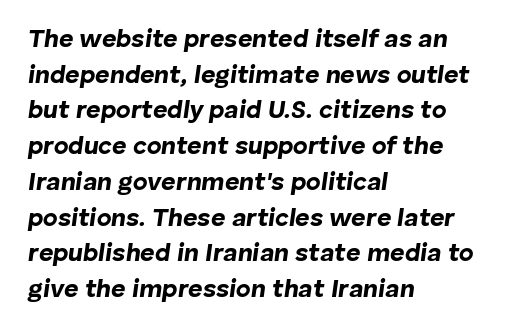
{"italic": "yes", "lean": "right", "slant_degrees": 8, "bold": "yes", "underline": "no", "align": "left", "line_spacing": "normal", "line_spacing_ratio": 1.43, "letter_spacing": "normal", "letter_spacing_em": 0.0, "glyph_px": 25}
